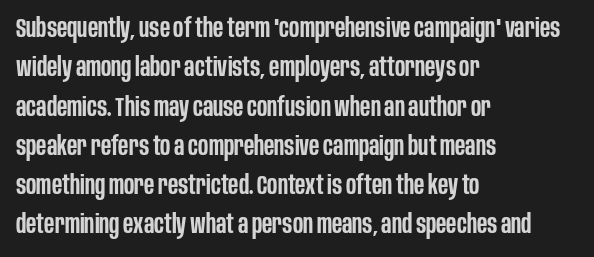
{"italic": "no", "bold": "semi", "underline": "no", "align": "left", "line_spacing": "normal", "line_spacing_ratio": 1.51, "letter_spacing": "normal", "letter_spacing_em": 0.0, "glyph_px": 26}
